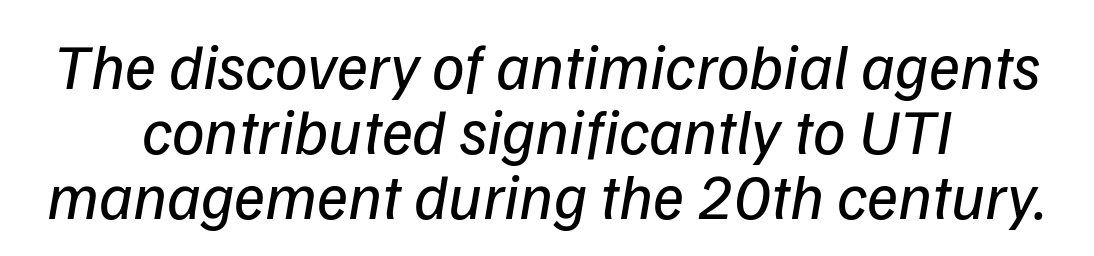
{"serif": "no", "bold": "no", "weight": "regular", "width": "normal", "stroke_contrast": "low", "x_height": "medium", "monospaced": "no", "underline": "no", "align": "center", "line_spacing": "tight", "line_spacing_ratio": 1.0, "letter_spacing": "normal", "letter_spacing_em": 0.0, "glyph_px": 65}
